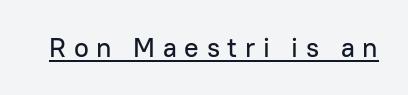
The image shows 27 px text type, upright; set unusually wide letter spacing (+0.28 em), underlined.
